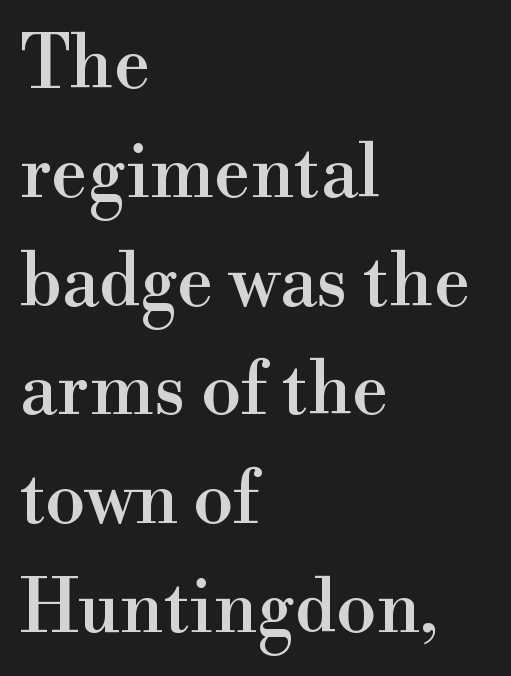
The image shows 73 px serif type, upright; set left-aligned, normal line spacing (1.49x), normal letter spacing, not underlined; high stroke contrast and a small x-height.
